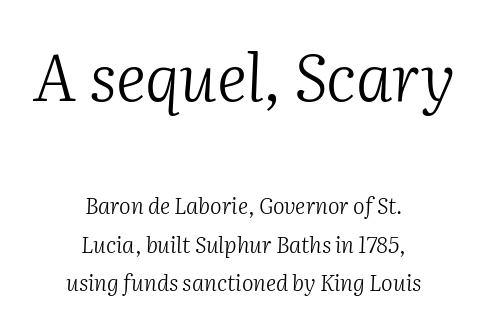
Does the type have serifs? Yes, each stem ends in a small foot. Caption: standard tracking, unaltered. Each letter keeps its own natural width here, so spacing adapts to shape. On a weight scale, this lands at 450 or below.
